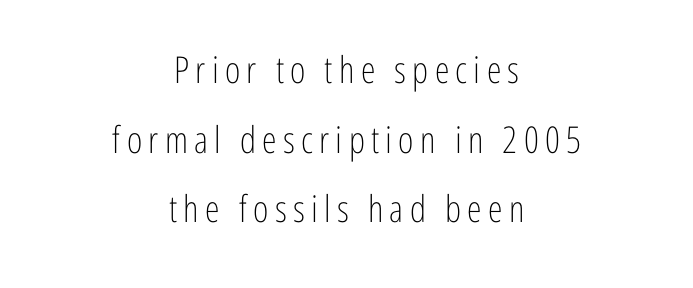
Q: Is the text bold? A: No.
Q: Is the text italic (slanted)? A: No, it is upright.
Q: Is the typeface a serif or a sans-serif typeface? A: Sans-serif.
Q: Is the text underlined? A: No.
Q: How is the paragraph aligned? A: Centered.
Q: Width (condensed, normal, or wide)? A: Condensed.
Q: Stroke contrast? A: Low.
Q: x-height? A: Medium.
Q: Monospaced? A: No.
